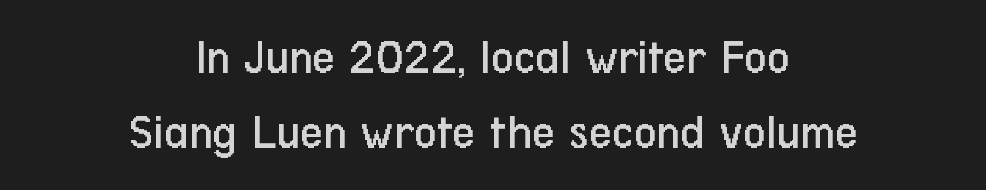
{"serif": "no", "italic": "no", "bold": "no", "weight": "regular", "width": "condensed", "stroke_contrast": "low", "x_height": "medium", "monospaced": "no", "underline": "no", "align": "center", "line_spacing": "normal", "line_spacing_ratio": 1.5, "letter_spacing": "normal", "letter_spacing_em": 0.0, "glyph_px": 50}
